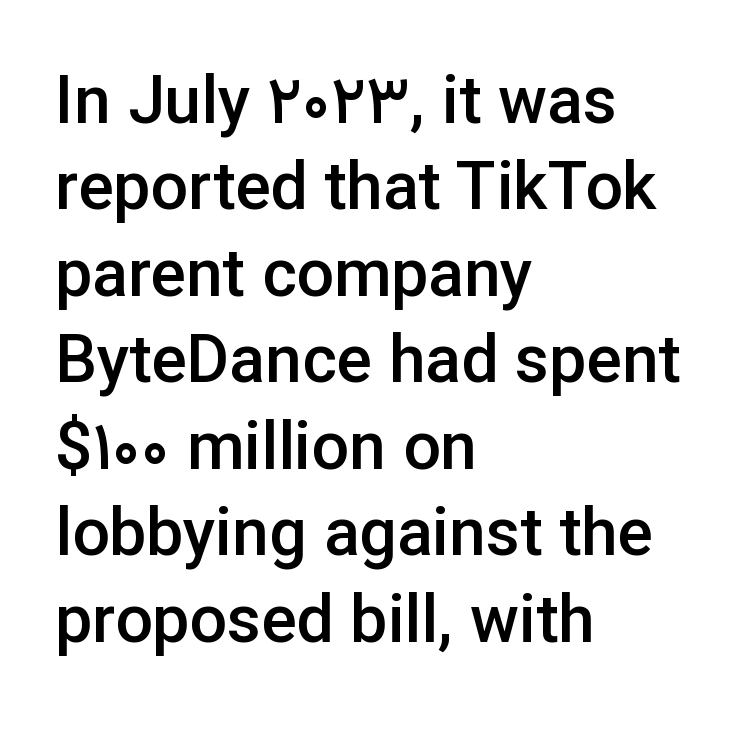
{"serif": "no", "italic": "no", "bold": "semi", "weight": "semibold", "width": "normal", "stroke_contrast": "low", "x_height": "medium", "monospaced": "no", "underline": "no", "align": "left", "line_spacing": "normal", "line_spacing_ratio": 1.31, "letter_spacing": "normal", "letter_spacing_em": 0.0, "glyph_px": 66}
